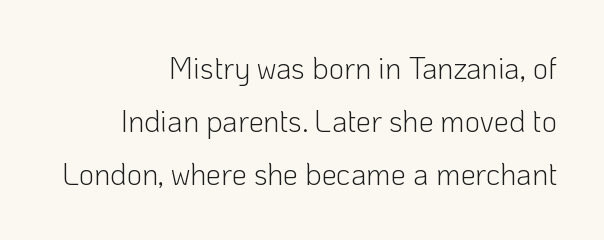
{"serif": "no", "italic": "no", "bold": "no", "weight": "light", "width": "normal", "stroke_contrast": "low", "x_height": "medium", "monospaced": "no", "underline": "no", "align": "right", "line_spacing_ratio": 1.76, "letter_spacing": "normal", "letter_spacing_em": 0.0, "glyph_px": 30}
